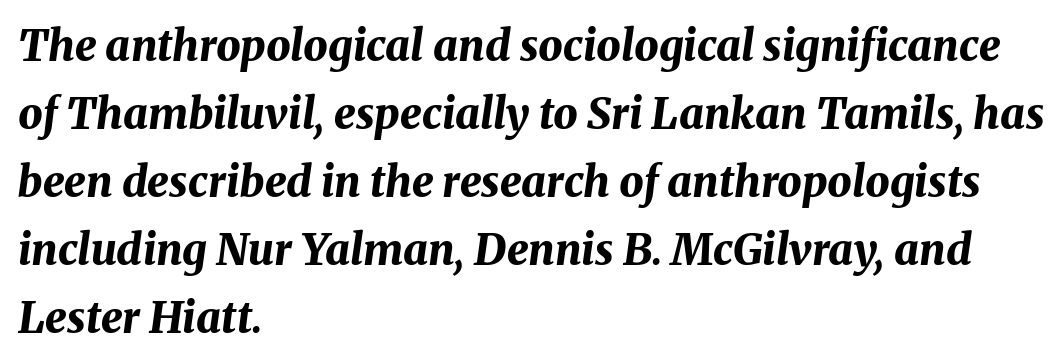
{"italic": "yes", "lean": "right", "slant_degrees": 8, "bold": "yes", "weight": "bold", "width": "normal", "stroke_contrast": "medium", "x_height": "medium", "monospaced": "no", "underline": "no", "align": "left", "line_spacing": "normal", "line_spacing_ratio": 1.58, "letter_spacing": "normal", "letter_spacing_em": 0.0, "glyph_px": 43}
